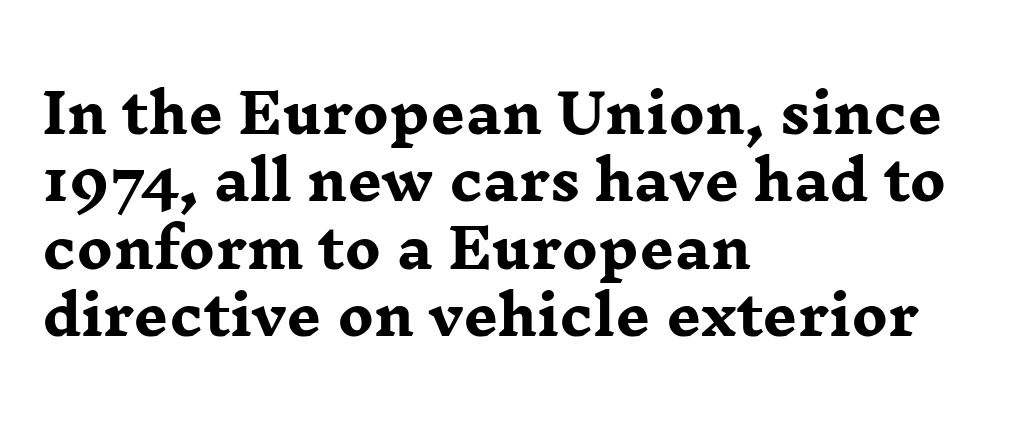
The image shows 54 px heavy, wide serif type, upright; set left-aligned, normal line spacing (1.25x), normal letter spacing, not underlined; low stroke contrast and a medium x-height.
